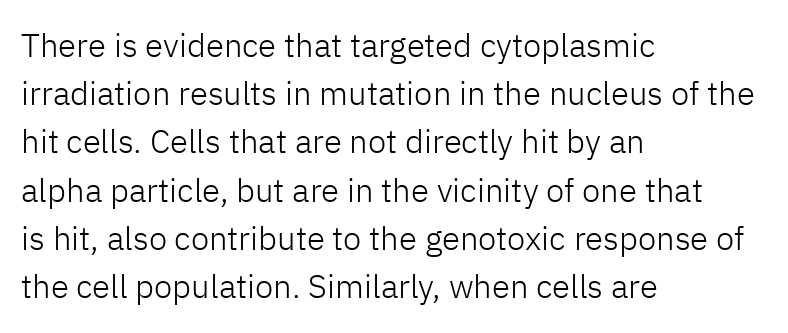
The image shows 33 px light sans-serif type, upright; set left-aligned, normal line spacing (1.46x), normal letter spacing, not underlined; low stroke contrast and a medium x-height.
